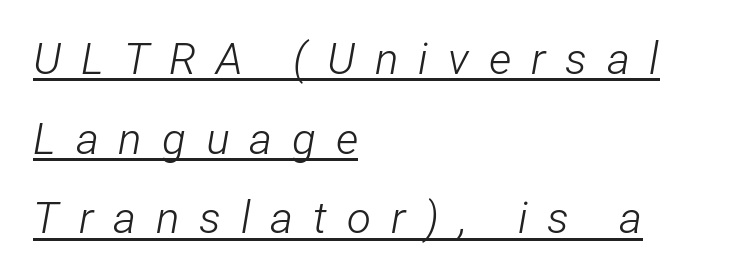
Q: Is the text bold? A: No.
Q: Is the text italic (slanted)? A: Yes, it leans right by about 12 degrees.
Q: Is the text underlined? A: Yes.
Q: How is the paragraph aligned? A: Left-aligned.
Q: Is the spacing between letters normal or unusually wide? A: Unusually wide.
Q: Width (condensed, normal, or wide)? A: Condensed.
Q: Stroke contrast? A: Low.
Q: x-height? A: Medium.
Q: Monospaced? A: No.
